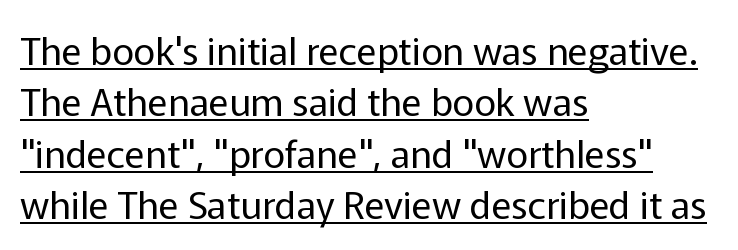
A rule runs beneath these lines of type. These lines were composed using upright roman letters. The type family on display is of the sans-serif kind. Casual observation: everything's shoved over to the left. This rendering leaves character spacing at its baseline value.
